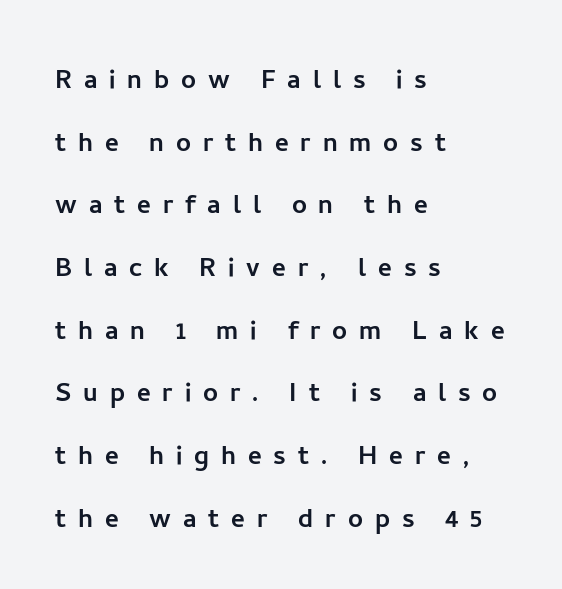
What kind of face is this? One without serifs — a sans. Inter-character spacing is expanded well beyond the font's built-in metrics. You could fit nearly another row in the gap between these rows. Words float on clear page, feet unadorned.
